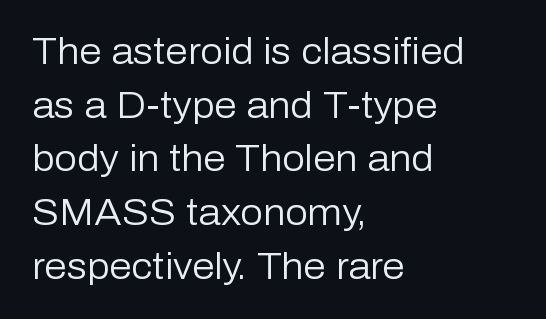
The space directly below the letters is spotless. Does the leading feel generous? No, just average. It's the straight-up-and-down kind of type. Is the type heavy? It reads as light-to-regular instead.
